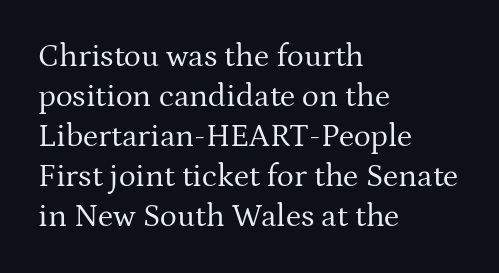
Q: Is the text bold? A: No.
Q: Is the text italic (slanted)? A: No, it is upright.
Q: Is the typeface a serif or a sans-serif typeface? A: Serif.
Q: Is the text underlined? A: No.
Q: How is the paragraph aligned? A: Left-aligned.
Q: Is the spacing between letters normal or unusually wide? A: Normal.
Q: Is the spacing between lines tight, normal or loose? A: Normal.
Q: Width (condensed, normal, or wide)? A: Normal.
Q: Stroke contrast? A: Medium.
Q: x-height? A: Medium.
Q: Monospaced? A: No.
